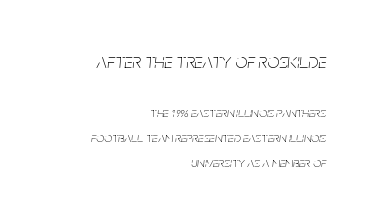
Q: Is the text bold? A: No.
Q: Is the text italic (slanted)? A: Yes, it leans right by about 5 degrees.
Q: Is the text underlined? A: No.
Q: How is the paragraph aligned? A: Right-aligned.
Q: Is the spacing between letters normal or unusually wide? A: Normal.
Q: Which block of text is set in a larger size, the first (top) or the second (bottom)? A: The first (top) one.
